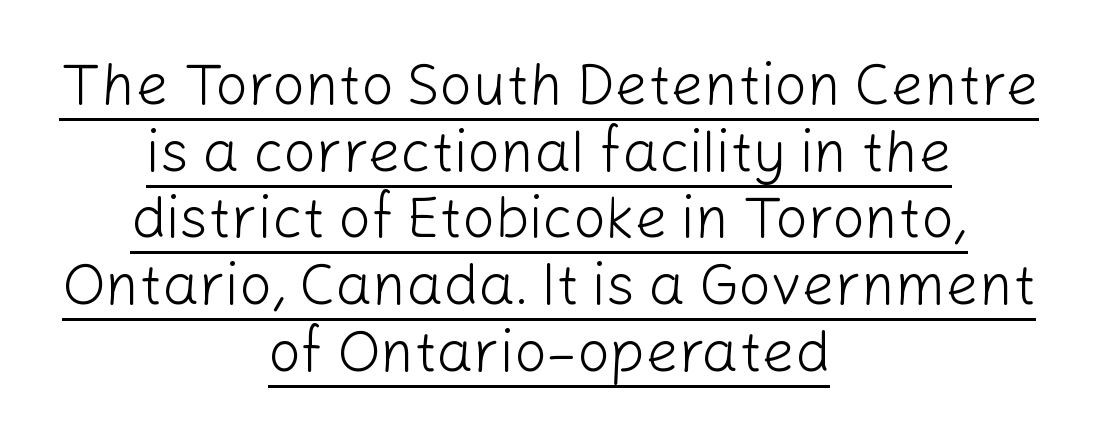
{"serif": "no", "italic": "no", "bold": "no", "weight": "light", "width": "normal", "stroke_contrast": "low", "x_height": "medium", "monospaced": "no", "underline": "yes", "align": "center", "line_spacing": "tight", "line_spacing_ratio": 1.15, "letter_spacing": "normal", "letter_spacing_em": 0.0, "glyph_px": 58}
